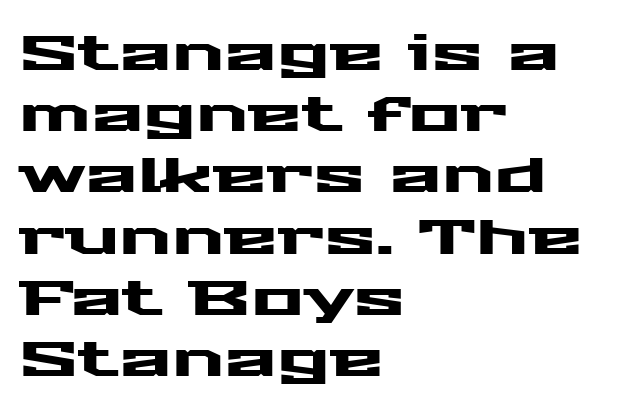
The image shows 49 px wide sans-serif type, upright; set left-aligned, normal line spacing (1.25x), normal letter spacing, not underlined; medium stroke contrast and a medium x-height.
